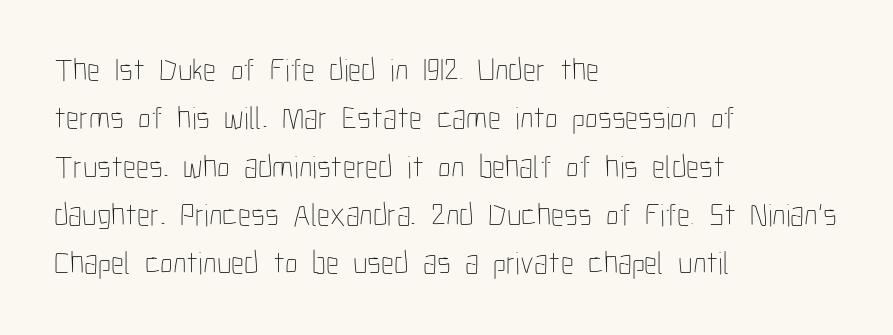
{"italic": "no", "bold": "no", "weight": "thin", "width": "condensed", "stroke_contrast": "low", "x_height": "medium", "monospaced": "no", "underline": "no", "align": "left", "line_spacing": "normal", "line_spacing_ratio": 1.51, "letter_spacing": "normal", "letter_spacing_em": 0.0, "glyph_px": 32}
